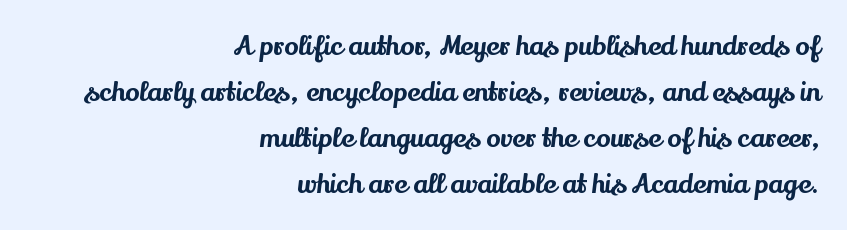
Type without underlining. If you drew a ruler down the right edge, every line would touch it. Vertical spacing — default. Standard letterfit; no display-style spreading of the glyphs.
